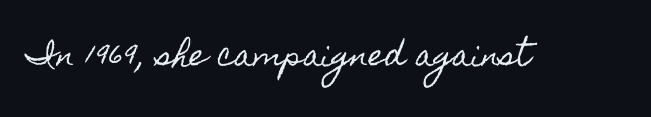
{"width": "condensed", "x_height": "small", "monospaced": "no", "underline": "no", "letter_spacing": "normal", "letter_spacing_em": 0.0, "glyph_px": 29}
